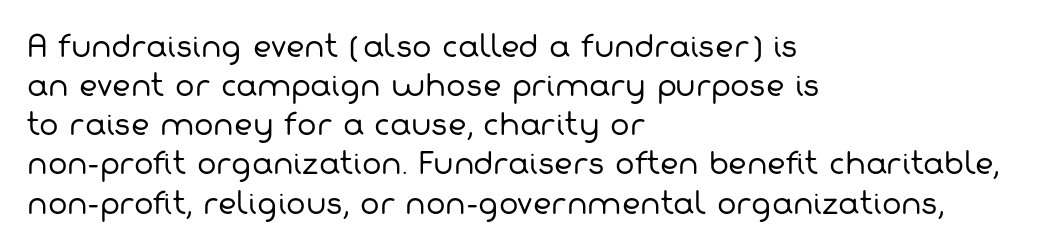
The image shows 29 px regular-weight sans-serif type; set left-aligned, normal line spacing (1.35x), normal letter spacing, not underlined; low stroke contrast and a medium x-height.
